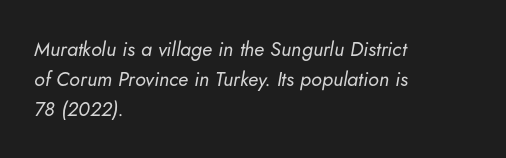
The image shows 20 px text type, italic (leaning right); set left-aligned, normal line spacing (1.5x), normal letter spacing, not underlined.
